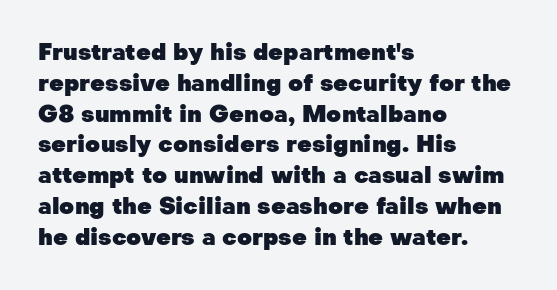
Q: Is the text bold? A: Yes.
Q: Is the text italic (slanted)? A: No, it is upright.
Q: Is the text underlined? A: No.
Q: How is the paragraph aligned? A: Left-aligned.
Q: Is the spacing between letters normal or unusually wide? A: Normal.
Q: Is the spacing between lines tight, normal or loose? A: Normal.
